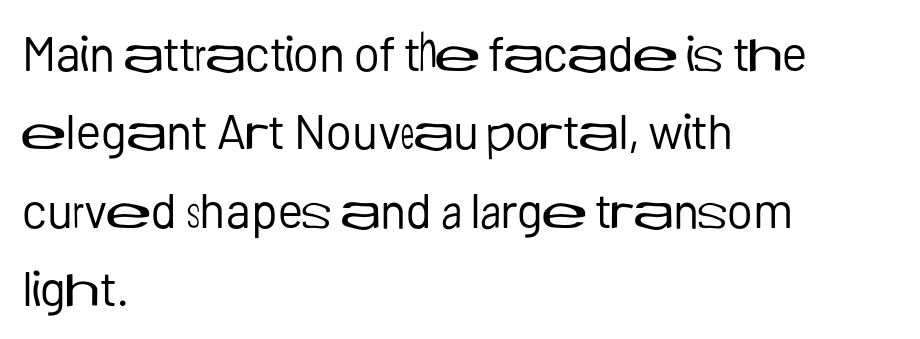
Q: Is the text bold? A: No.
Q: Is the text italic (slanted)? A: No, it is upright.
Q: Is the typeface a serif or a sans-serif typeface? A: Sans-serif.
Q: Is the text underlined? A: No.
Q: How is the paragraph aligned? A: Left-aligned.
Q: Is the spacing between letters normal or unusually wide? A: Normal.
Q: Is the spacing between lines tight, normal or loose? A: Normal.
Q: Width (condensed, normal, or wide)? A: Normal.
Q: Stroke contrast? A: Low.
Q: x-height? A: Medium.
Q: Monospaced? A: No.
